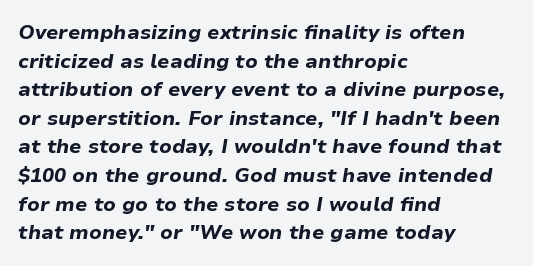
The image shows 20 px bold type, italic (leaning right); set left-aligned, normal line spacing (1.43x), normal letter spacing, not underlined.
